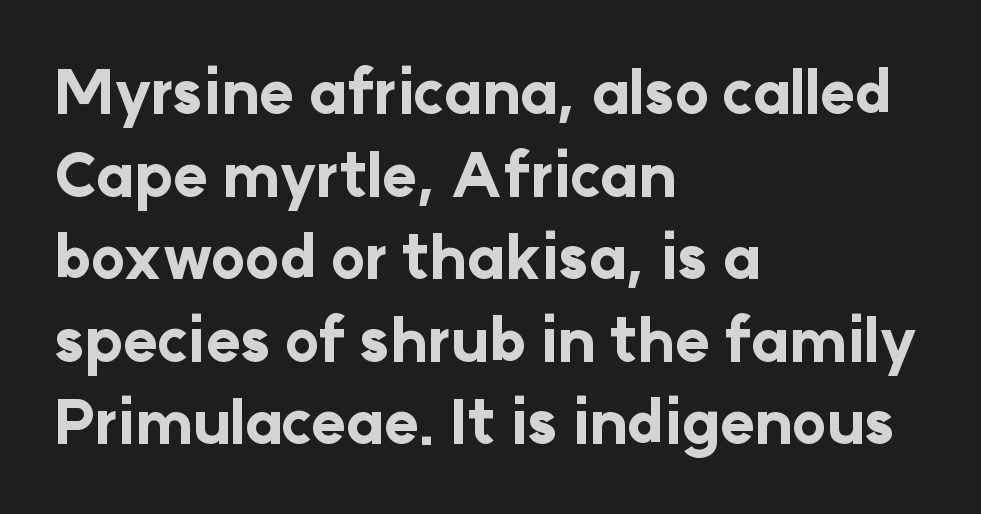
{"serif": "no", "italic": "no", "bold": "yes", "weight": "bold", "width": "normal", "stroke_contrast": "low", "x_height": "medium", "monospaced": "no", "underline": "no", "align": "left", "line_spacing": "normal", "line_spacing_ratio": 1.4, "letter_spacing": "normal", "letter_spacing_em": 0.0, "glyph_px": 59}
